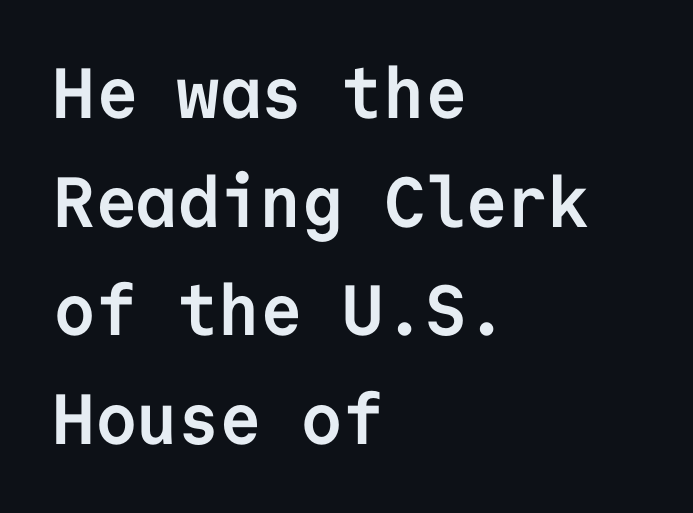
The image shows 71 px semibold sans-serif type, upright, monospaced; set left-aligned, normal line spacing (1.53x), normal letter spacing, not underlined; low stroke contrast and a medium x-height.
